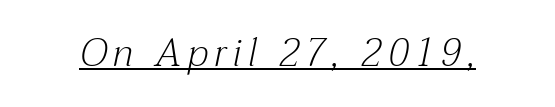
{"serif": "yes", "italic": "yes", "lean": "right", "slant_degrees": 12, "bold": "no", "weight": "light", "width": "normal", "stroke_contrast": "medium", "x_height": "medium", "monospaced": "no", "underline": "yes", "glyph_px": 39}
